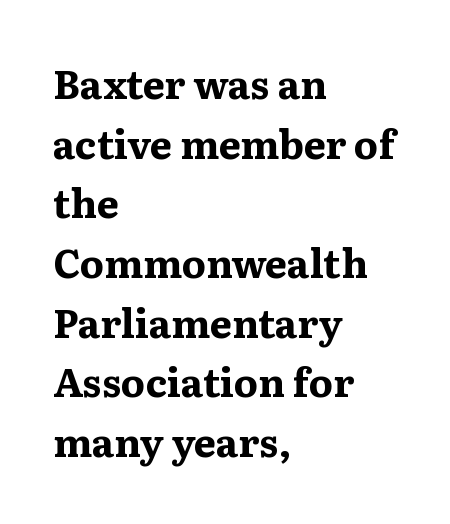
{"serif": "yes", "italic": "no", "bold": "yes", "weight": "bold", "width": "wide", "stroke_contrast": "medium", "x_height": "medium", "monospaced": "no", "underline": "no", "align": "left", "line_spacing": "normal", "line_spacing_ratio": 1.53, "letter_spacing": "normal", "letter_spacing_em": 0.0, "glyph_px": 39}
